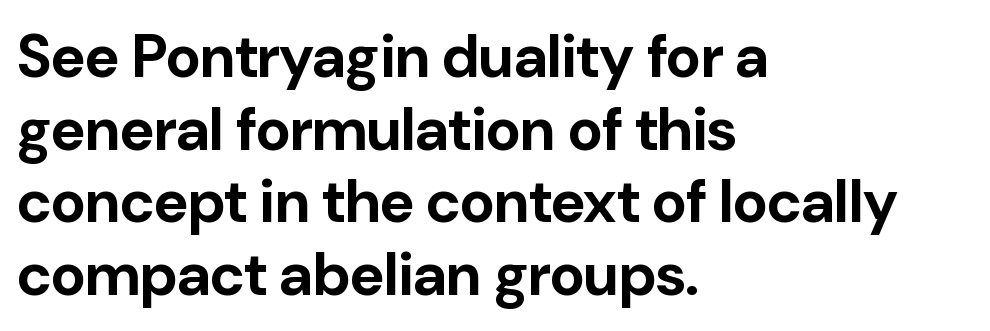
Strokes here are thick enough to call this a true bold. A typesetter would call this zero additional tracking. Notice how the passage keeps a crisp vertical edge on the left only. Honestly, there is no underline to notice here at all.
